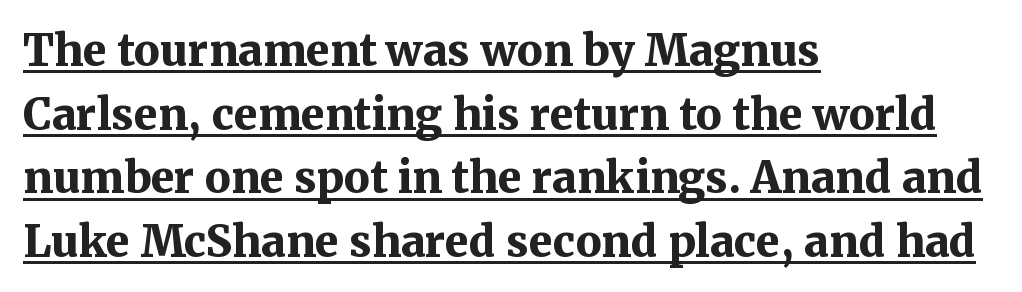
Q: Is the text bold? A: Yes.
Q: Is the text italic (slanted)? A: No, it is upright.
Q: Is the typeface a serif or a sans-serif typeface? A: Serif.
Q: Is the text underlined? A: Yes.
Q: How is the paragraph aligned? A: Left-aligned.
Q: Is the spacing between letters normal or unusually wide? A: Normal.
Q: Is the spacing between lines tight, normal or loose? A: Normal.
Q: Width (condensed, normal, or wide)? A: Normal.
Q: Stroke contrast? A: Medium.
Q: x-height? A: Medium.
Q: Monospaced? A: No.
